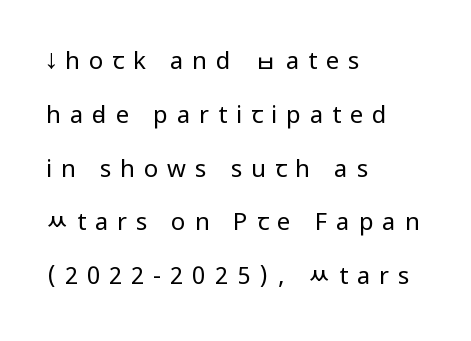
Characters remain perfectly vertical along every line. Quick note: underline off. Think standard paragraph weight, or any step lighter than that. All the whitespace from short lines collects on the right. The leading is generous, giving the passage an open texture. Tracking here is generous; glyphs stand well apart from one another.
